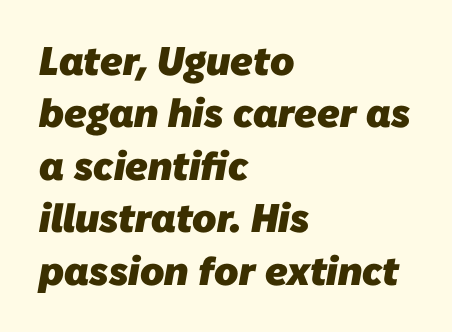
{"serif": "no", "bold": "yes", "weight": "heavy", "width": "normal", "stroke_contrast": "low", "x_height": "medium", "monospaced": "no", "underline": "no", "align": "left", "line_spacing": "normal", "line_spacing_ratio": 1.31, "letter_spacing": "normal", "letter_spacing_em": 0.0, "glyph_px": 40}
